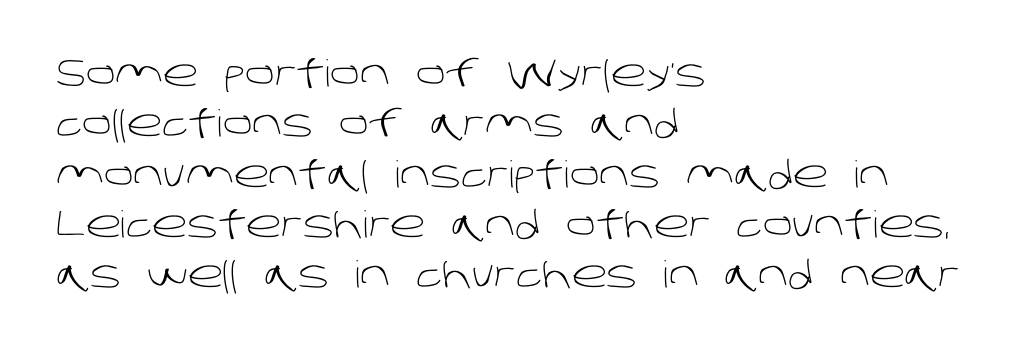
Examine the stroke ends and you'll find no serifs. No word sits above an underline. Proportional: the letters do not fall into vertical columns. A student would call this left alignment; a typographer would say flush left, rag right. The rows are spaced the way most documents space them. Caption: face not bold, strokes unweighted.
